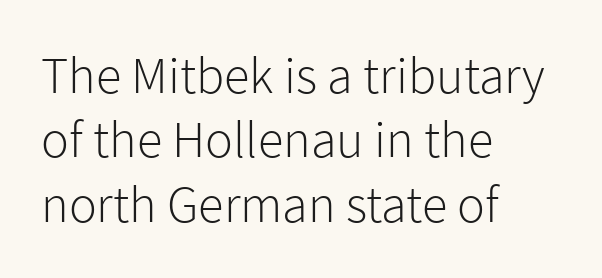
Q: Is the text bold? A: No.
Q: Is the text italic (slanted)? A: No, it is upright.
Q: Is the typeface a serif or a sans-serif typeface? A: Sans-serif.
Q: Is the text underlined? A: No.
Q: How is the paragraph aligned? A: Left-aligned.
Q: Is the spacing between letters normal or unusually wide? A: Normal.
Q: Width (condensed, normal, or wide)? A: Normal.
Q: Stroke contrast? A: Low.
Q: x-height? A: Medium.
Q: Monospaced? A: No.
